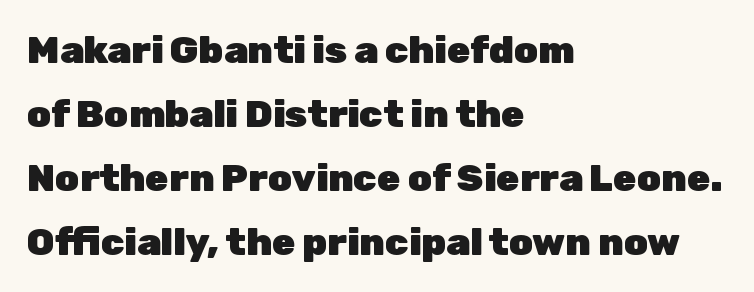
The letters stand upright; this is a roman face. Weight check: bold — yes, fully. The glyphs in this specimen are sans serif. The type is set solid horizontally, with unmodified tracking. A typesetter would call this proportional, since set widths differ per character.
